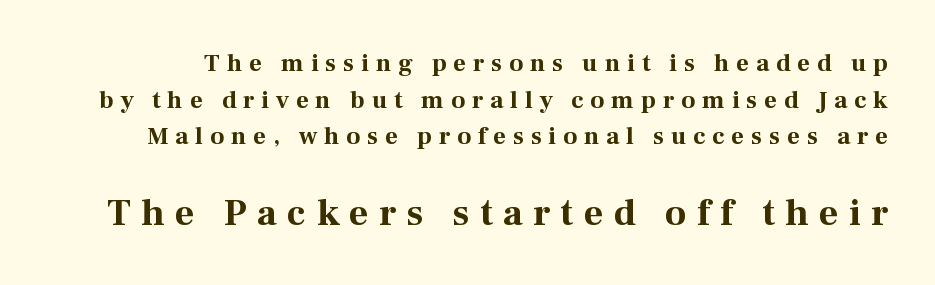
This sample uses a serif face. Strokes here are thick enough to call this a true bold. Descenders hang freely into open space. In terms of leading, this rendering sits right in the middle. The more generous point size was reserved for the lower chunk. These lines are rendered in a variable-pitch font.
